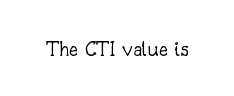
Q: Is the text bold? A: No.
Q: Is the text italic (slanted)? A: No, it is upright.
Q: Is the text underlined? A: No.
Q: Is the spacing between letters normal or unusually wide? A: Normal.
